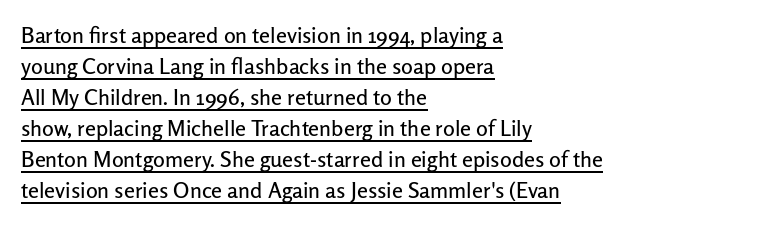
The image shows 22 px text type, upright; set left-aligned, normal line spacing (1.41x), normal letter spacing, underlined.
